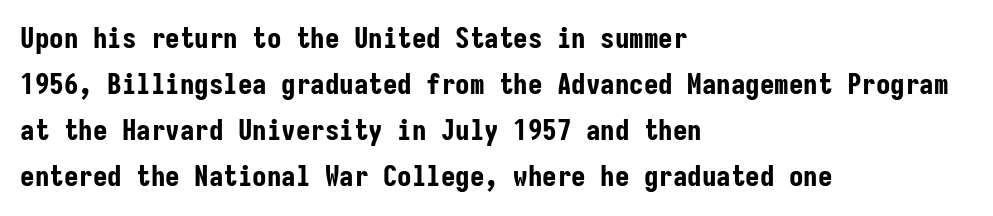
{"serif": "no", "italic": "no", "bold": "yes", "weight": "bold", "width": "condensed", "stroke_contrast": "low", "x_height": "medium", "monospaced": "yes", "underline": "no", "align": "left", "line_spacing": "normal", "line_spacing_ratio": 1.59, "letter_spacing": "normal", "letter_spacing_em": 0.0, "glyph_px": 29}
